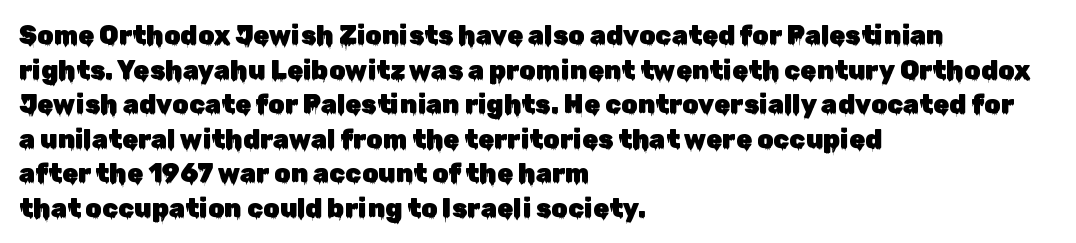
The image shows 26 px text type, upright; set left-aligned, normal line spacing (1.33x), normal letter spacing, not underlined.
